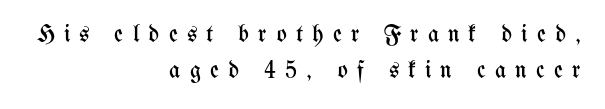
Q: Is the text bold? A: No.
Q: Is the text italic (slanted)? A: No, it is upright.
Q: Is the text underlined? A: No.
Q: How is the paragraph aligned? A: Right-aligned.
Q: Is the spacing between letters normal or unusually wide? A: Unusually wide.
Q: Is the spacing between lines tight, normal or loose? A: Normal.
